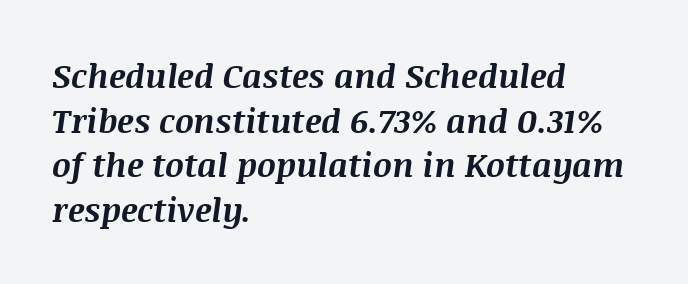
The image shows 33 px bold type, italic (leaning right); set left-aligned, normal line spacing (1.35x), normal letter spacing, not underlined; medium stroke contrast and a large x-height.
